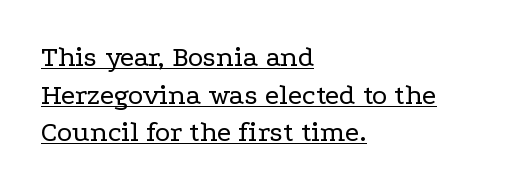
The image shows 29 px regular-weight, wide serif type, upright; set left-aligned, normal line spacing (1.3x), normal letter spacing, underlined; low stroke contrast and a medium x-height.
